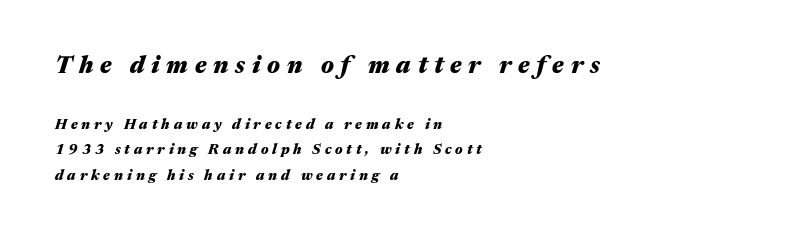
Scale decreases going downward across the two blocks. Lines of text with bare space underneath. Glyph-to-glyph distance is far greater than everyday printed text. It's the slanting kind of type.
